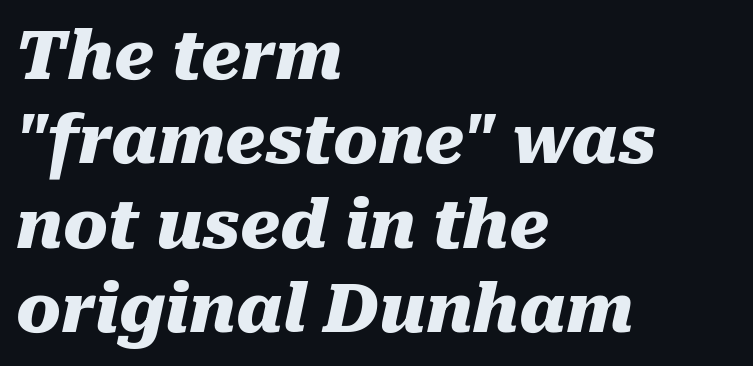
The image shows 67 px heavy type, italic (leaning right); set left-aligned, normal line spacing (1.26x), normal letter spacing, not underlined; medium stroke contrast and a medium x-height.
